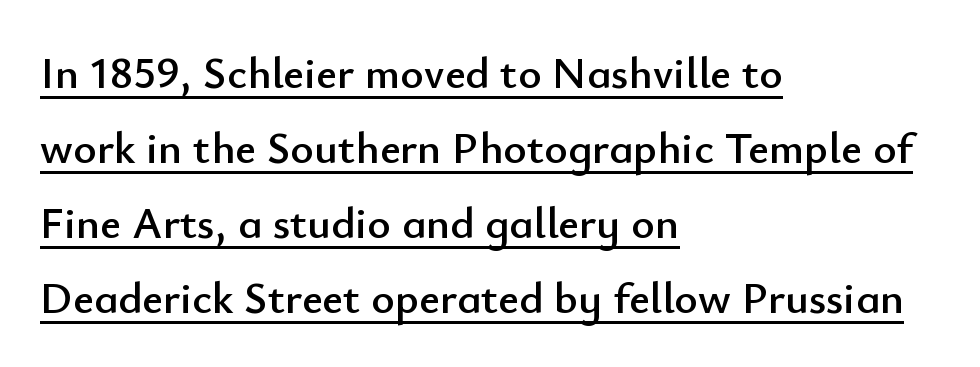
These lines were composed using upright roman letters. The passage shown is underscored from start to finish. If you drew a ruler down the left edge, every line would touch it. A sans-serif font was chosen for this passage. Here the designer chose a conventional face with non-uniform glyph widths.
